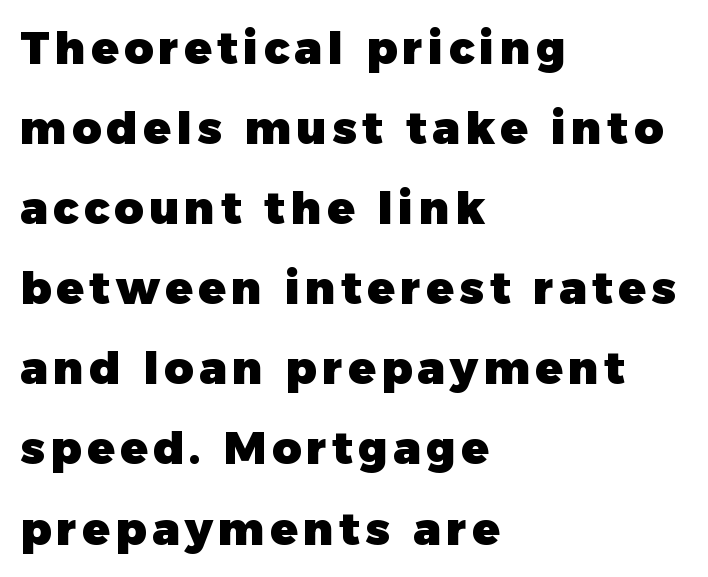
The image shows 45 px heavy sans-serif type, upright; set left-aligned, line spacing 1.78x, not underlined; low stroke contrast and a medium x-height.
